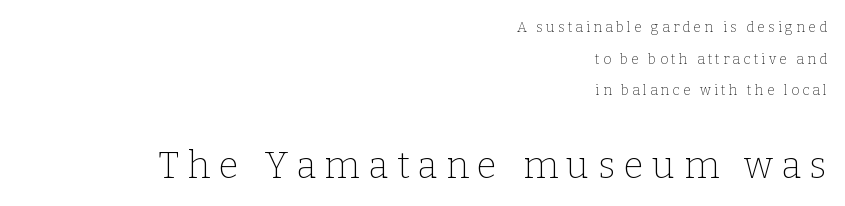
Q: Is the text bold? A: No.
Q: Is the text italic (slanted)? A: No, it is upright.
Q: Is the typeface a serif or a sans-serif typeface? A: Serif.
Q: Is the text underlined? A: No.
Q: How is the paragraph aligned? A: Right-aligned.
Q: Is the spacing between letters normal or unusually wide? A: Unusually wide.
Q: Is the spacing between lines tight, normal or loose? A: Loose.
Q: Which block of text is set in a larger size, the first (top) or the second (bottom)? A: The second (bottom) one.
Q: Width (condensed, normal, or wide)? A: Normal.
Q: Stroke contrast? A: Low.
Q: x-height? A: Medium.
Q: Monospaced? A: No.
